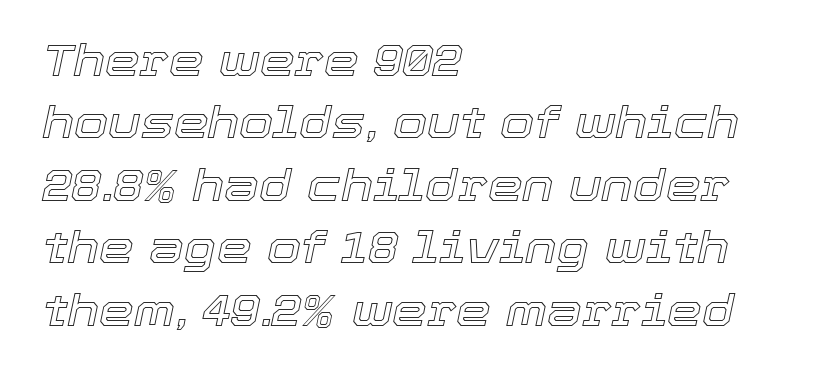
Letters rest on an invisible, unmarked baseline. Typeset ragged right — the left edge is the straight one. The face used here is proportionally spaced, like ordinary book or web type. The horizontal fit of the characters is conventional and even. If you drew a line through each stem, it would be angled.
